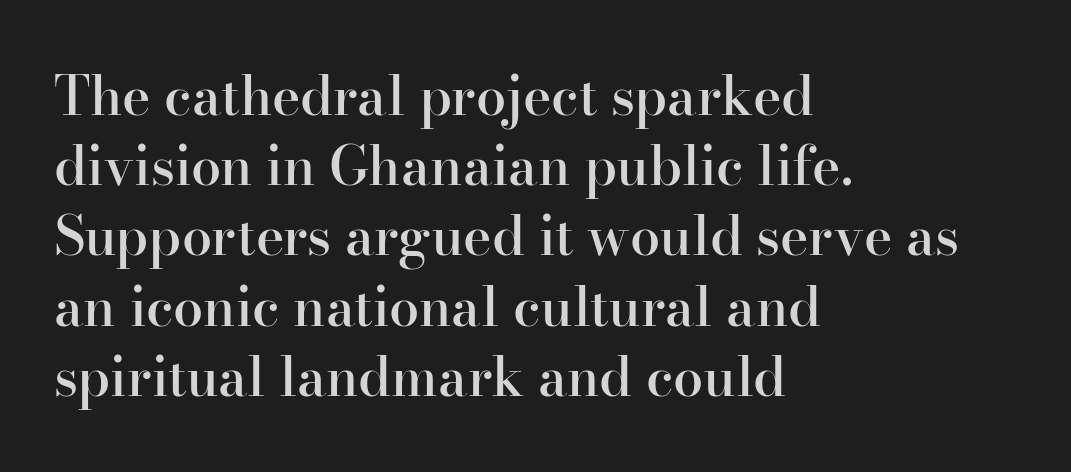
The image shows 54 px semibold serif type, upright; set left-aligned, normal line spacing (1.3x), normal letter spacing, not underlined; high stroke contrast and a small x-height.
